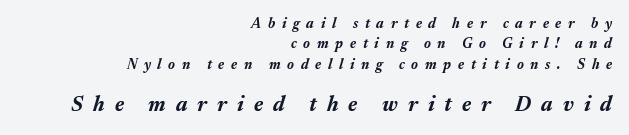
The image shows 21 px bold type, italic (leaning right); set right-aligned, normal line spacing (1.46x), unusually wide letter spacing (+0.48 em), not underlined; the second (bottom) block is 1.5x larger.
